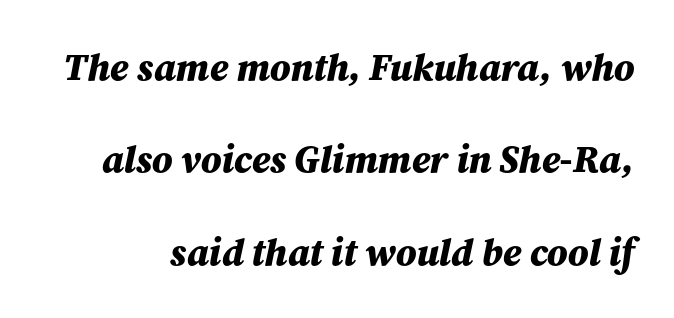
The image shows 38 px bold type, italic (leaning right); set loose line spacing (2.43x), normal letter spacing, not underlined; medium stroke contrast and a medium x-height.
